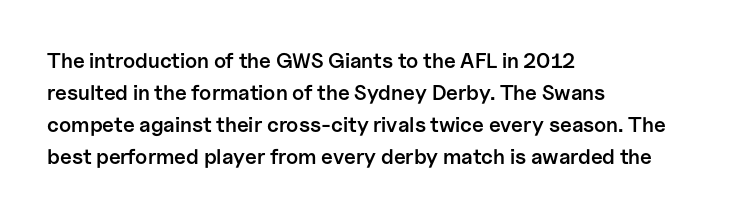
The image shows 21 px text type, upright; set left-aligned, normal line spacing (1.53x), normal letter spacing, not underlined.
